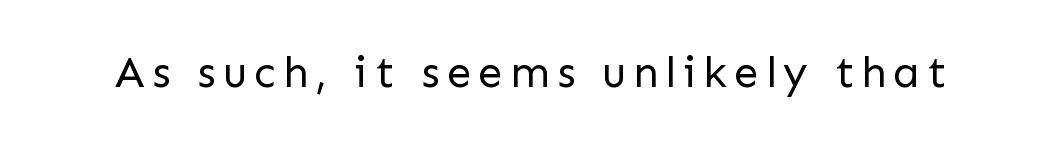
{"serif": "no", "italic": "no", "bold": "no", "weight": "regular", "width": "normal", "stroke_contrast": "low", "x_height": "medium", "monospaced": "no", "underline": "no", "glyph_px": 44}
